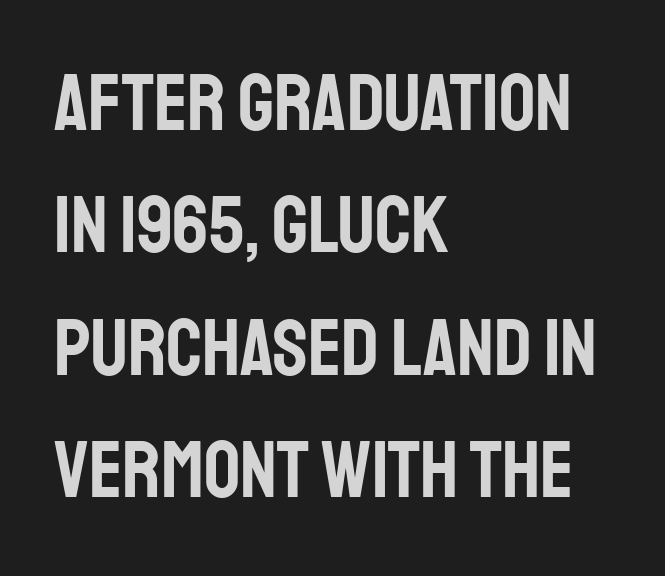
The image shows 80 px condensed sans-serif type, upright; set left-aligned, normal line spacing (1.53x), normal letter spacing, not underlined; low stroke contrast and a large x-height.
